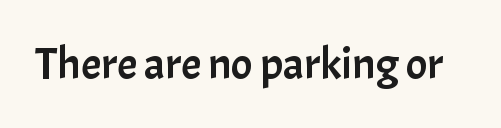
The image shows 45 px sans-serif type, upright; set normal letter spacing, not underlined; low stroke contrast and a medium x-height.
